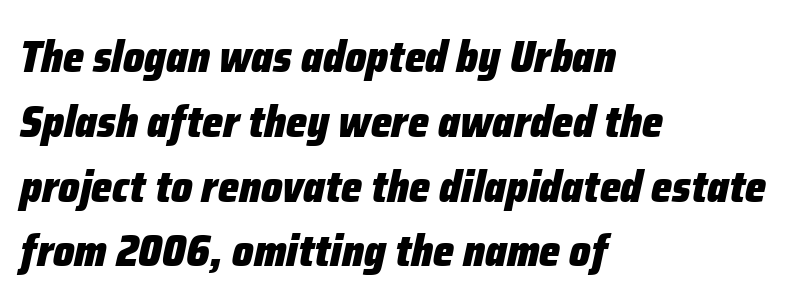
{"italic": "yes", "lean": "right", "slant_degrees": 12, "bold": "yes", "weight": "heavy", "width": "condensed", "stroke_contrast": "low", "x_height": "medium", "monospaced": "no", "underline": "no", "align": "left", "line_spacing": "normal", "line_spacing_ratio": 1.44, "letter_spacing": "normal", "letter_spacing_em": 0.0, "glyph_px": 45}
